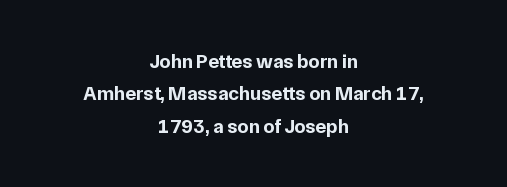
Q: Is the text bold? A: Yes.
Q: Is the text italic (slanted)? A: No, it is upright.
Q: Is the text underlined? A: No.
Q: How is the paragraph aligned? A: Centered.
Q: Is the spacing between letters normal or unusually wide? A: Normal.
Q: Is the spacing between lines tight, normal or loose? A: Normal.
